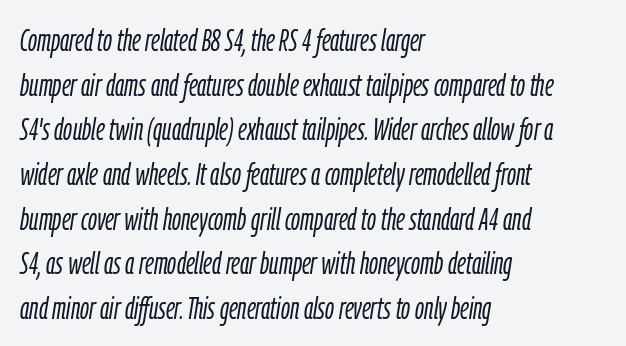
The image shows 31 px light, condensed type, italic (leaning right); set left-aligned, normal line spacing (1.44x), normal letter spacing, not underlined; low stroke contrast and a medium x-height.
